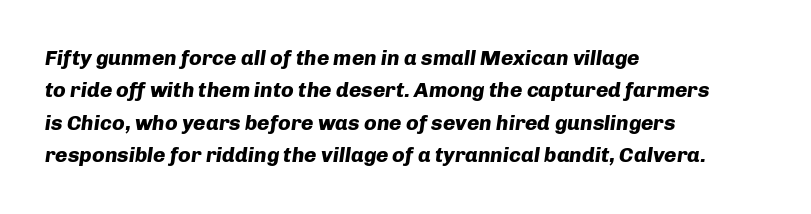
{"italic": "yes", "lean": "right", "slant_degrees": 8, "bold": "yes", "underline": "no", "align": "left", "line_spacing": "normal", "line_spacing_ratio": 1.54, "letter_spacing": "normal", "letter_spacing_em": 0.0, "glyph_px": 21}
